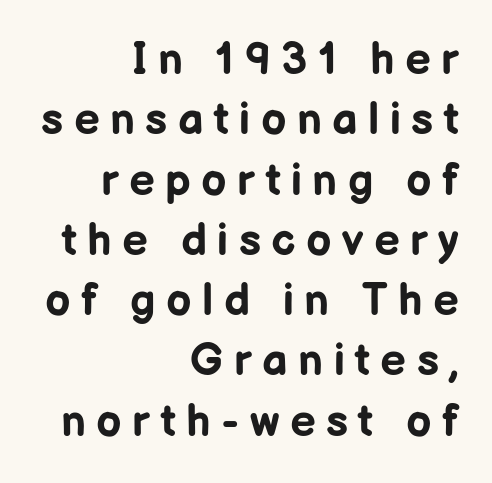
The image shows 45 px bold sans-serif type, upright; set right-aligned, normal line spacing (1.34x), unusually wide letter spacing (+0.23 em), not underlined; low stroke contrast and a medium x-height.
